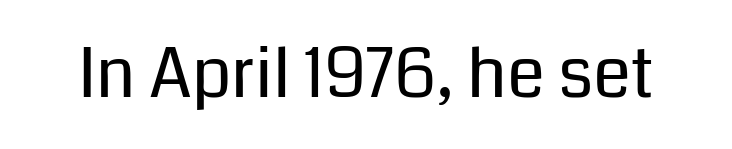
{"serif": "no", "italic": "no", "bold": "no", "weight": "regular", "width": "normal", "stroke_contrast": "low", "x_height": "medium", "monospaced": "no", "underline": "no", "letter_spacing": "normal", "letter_spacing_em": 0.0, "glyph_px": 69}
